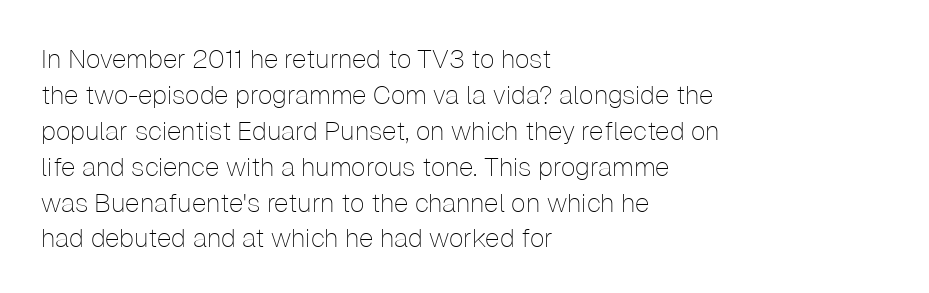
Q: Is the text bold? A: No.
Q: Is the text italic (slanted)? A: No, it is upright.
Q: Is the text underlined? A: No.
Q: How is the paragraph aligned? A: Left-aligned.
Q: Is the spacing between letters normal or unusually wide? A: Normal.
Q: Is the spacing between lines tight, normal or loose? A: Normal.
